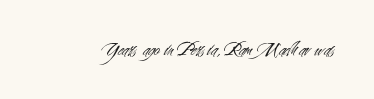
The passage shown is not underscored anywhere. Stems here are at most as thick as an everyday book face. Observe the ordinary spacing: letters are neighbours, not strangers.
